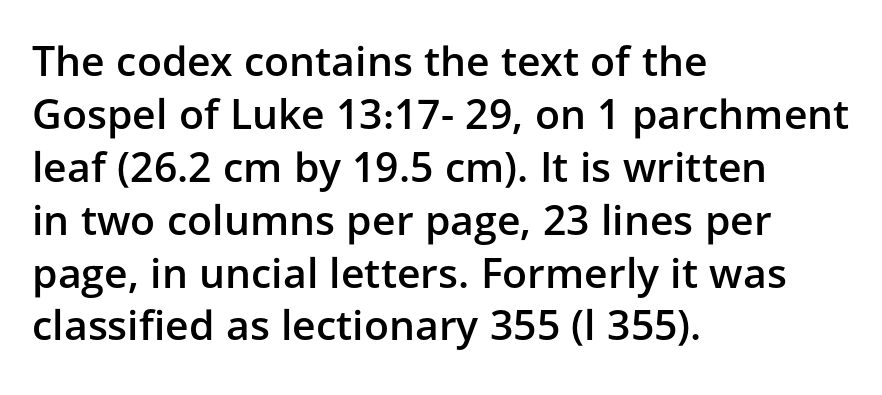
The image shows 41 px semibold sans-serif type, upright; set left-aligned, normal line spacing (1.29x), normal letter spacing, not underlined; low stroke contrast and a medium x-height.
